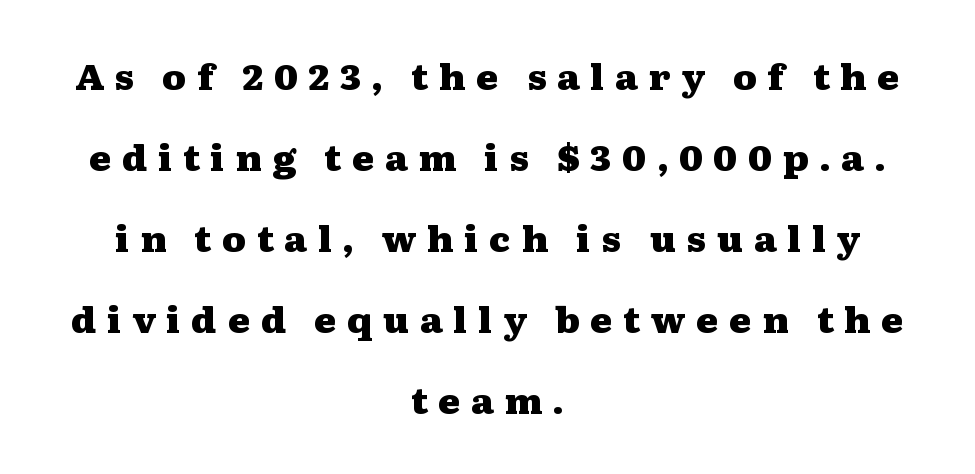
Unmarked baselines from the first word to the last. You could not count columns in this text — the font is proportionally spaced. What stands out about the letter spacing? Its width — letters are far apart. This is roman type, the default non-slanted kind. You could fit nearly another row in the gap between these rows. The rendering uses a bold face; every stroke is thick and dark.
